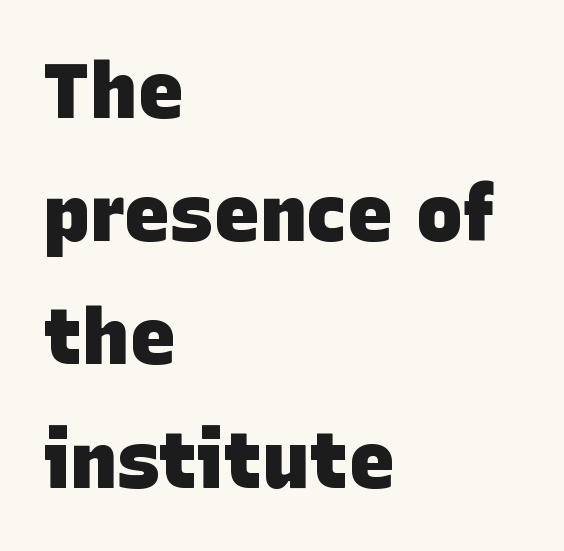
Students, observe: this is what conventionally led text looks like. In terms of letterform style, serifs are entirely absent. The rendering uses natural spacing where letterforms have individual widths. The line texture is even and compact thanks to regular tracking. In terms of weight, the rendering is a true, heavy bold. The rag falls on the right side of this text block.
